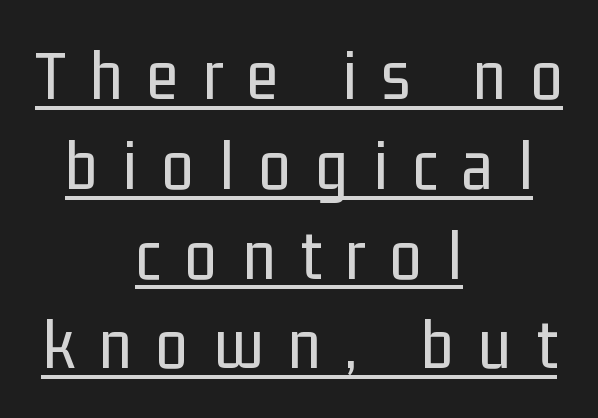
{"serif": "no", "italic": "no", "bold": "no", "weight": "regular", "width": "condensed", "stroke_contrast": "low", "x_height": "medium", "monospaced": "no", "underline": "yes", "align": "center", "line_spacing_ratio": 1.23, "letter_spacing": "wide", "letter_spacing_em": 0.34, "glyph_px": 73}
